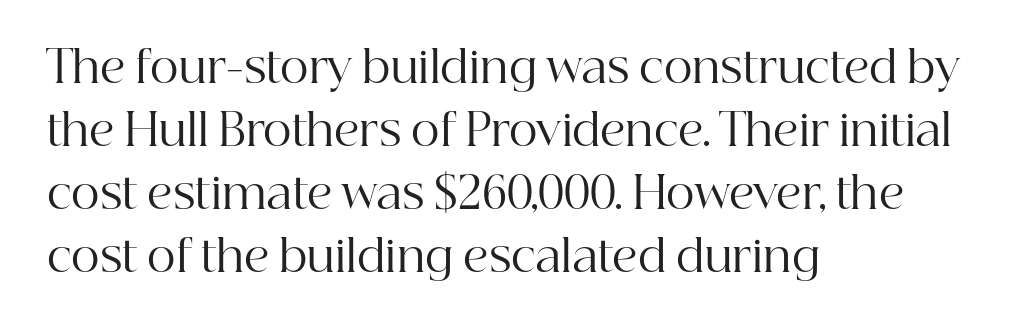
A typesetter would call this proportional, since set widths differ per character. Stems here are at most as thick as an everyday book face. A roman cut, with each character standing at attention. A serif font was chosen for this passage.
